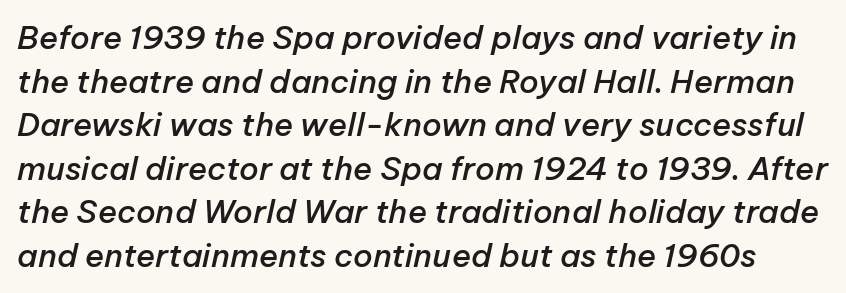
Q: Is the text bold? A: Semi-bold.
Q: Is the text italic (slanted)? A: Yes, it leans right by about 12 degrees.
Q: Is the text underlined? A: No.
Q: Is the spacing between letters normal or unusually wide? A: Normal.
Q: Is the spacing between lines tight, normal or loose? A: Normal.
Q: Width (condensed, normal, or wide)? A: Normal.
Q: Stroke contrast? A: Low.
Q: x-height? A: Medium.
Q: Monospaced? A: No.
